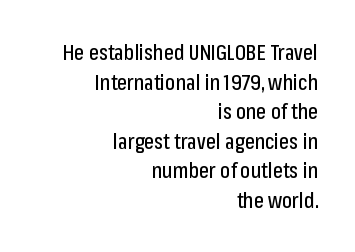
Q: Is the text italic (slanted)? A: No, it is upright.
Q: Is the text underlined? A: No.
Q: How is the paragraph aligned? A: Right-aligned.
Q: Is the spacing between letters normal or unusually wide? A: Normal.
Q: Is the spacing between lines tight, normal or loose? A: Normal.
